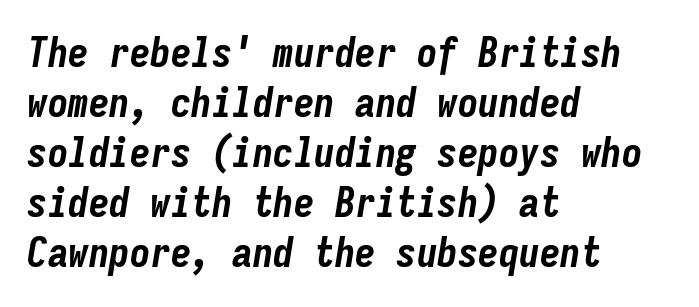
Q: Is the text bold? A: Yes.
Q: Is the text italic (slanted)? A: Yes, it leans right by about 9 degrees.
Q: Is the text underlined? A: No.
Q: How is the paragraph aligned? A: Left-aligned.
Q: Is the spacing between letters normal or unusually wide? A: Normal.
Q: Width (condensed, normal, or wide)? A: Condensed.
Q: Stroke contrast? A: Low.
Q: x-height? A: Medium.
Q: Monospaced? A: Yes.
